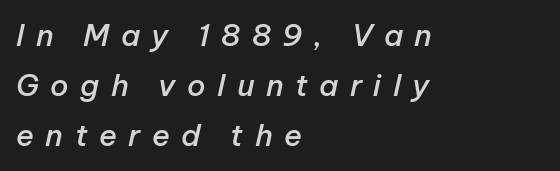
The image shows 30 px semibold type, italic (leaning right); set left-aligned, normal line spacing (1.67x), unusually wide letter spacing (+0.38 em), not underlined; low stroke contrast and a medium x-height.
